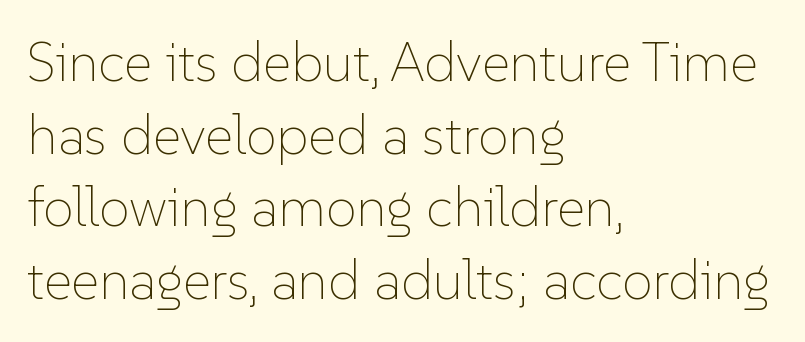
Q: Is the text bold? A: No.
Q: Is the text italic (slanted)? A: No, it is upright.
Q: Is the text underlined? A: No.
Q: How is the paragraph aligned? A: Left-aligned.
Q: Is the spacing between letters normal or unusually wide? A: Normal.
Q: Is the spacing between lines tight, normal or loose? A: Normal.
Q: Width (condensed, normal, or wide)? A: Normal.
Q: Stroke contrast? A: Low.
Q: x-height? A: Medium.
Q: Monospaced? A: No.
